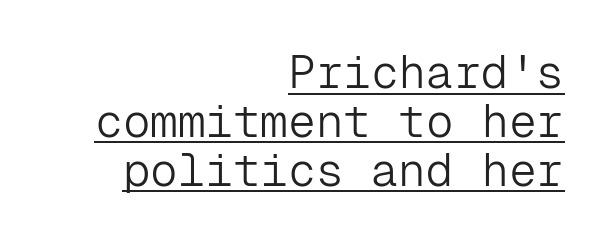
The image shows 46 px light sans-serif type, upright, monospaced; set right-aligned, tight line spacing (1.06x), normal letter spacing, underlined; low stroke contrast and a medium x-height.
